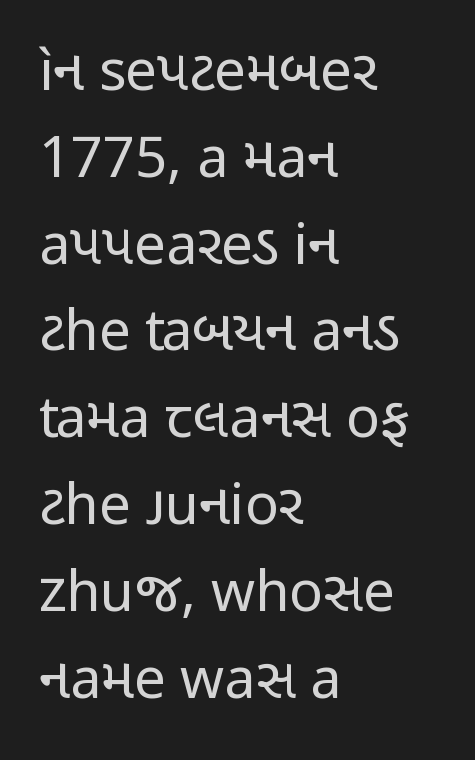
{"serif": "no", "italic": "no", "bold": "no", "weight": "regular", "width": "condensed", "stroke_contrast": "low", "x_height": "medium", "monospaced": "no", "underline": "no", "align": "left", "line_spacing": "normal", "line_spacing_ratio": 1.55, "letter_spacing": "normal", "letter_spacing_em": 0.0, "glyph_px": 56}
